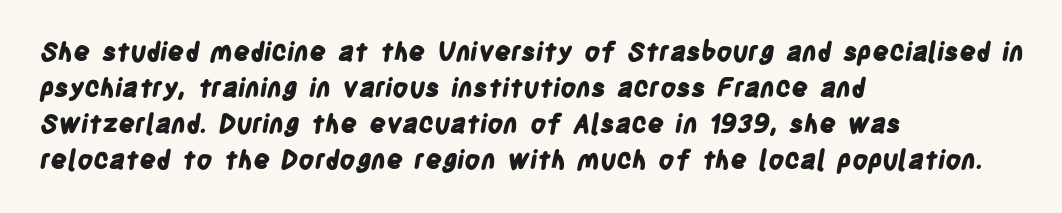
The image shows 26 px bold type; set left-aligned, normal line spacing (1.38x), normal letter spacing, not underlined.
